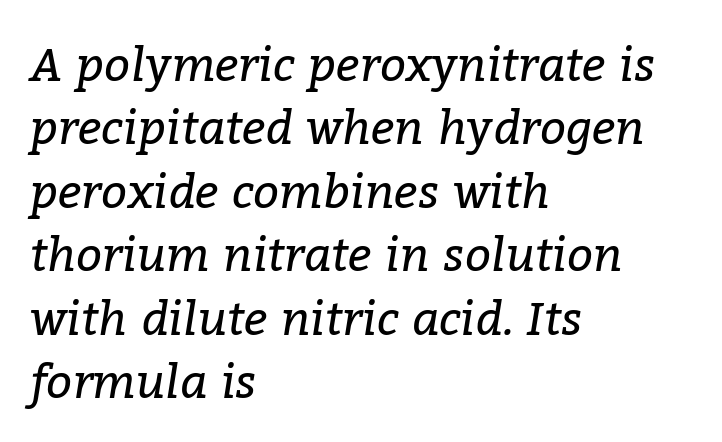
{"serif": "yes", "italic": "yes", "lean": "right", "slant_degrees": 9, "bold": "no", "weight": "regular", "width": "normal", "stroke_contrast": "low", "x_height": "medium", "monospaced": "no", "underline": "no", "align": "left", "line_spacing": "normal", "line_spacing_ratio": 1.38, "letter_spacing": "normal", "letter_spacing_em": 0.0, "glyph_px": 46}
